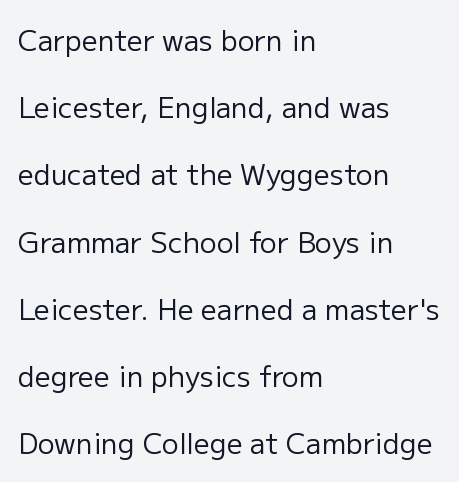
The image shows 28 px regular-weight sans-serif type, upright; set left-aligned, loose line spacing (2.4x), normal letter spacing, not underlined; low stroke contrast and a medium x-height.
